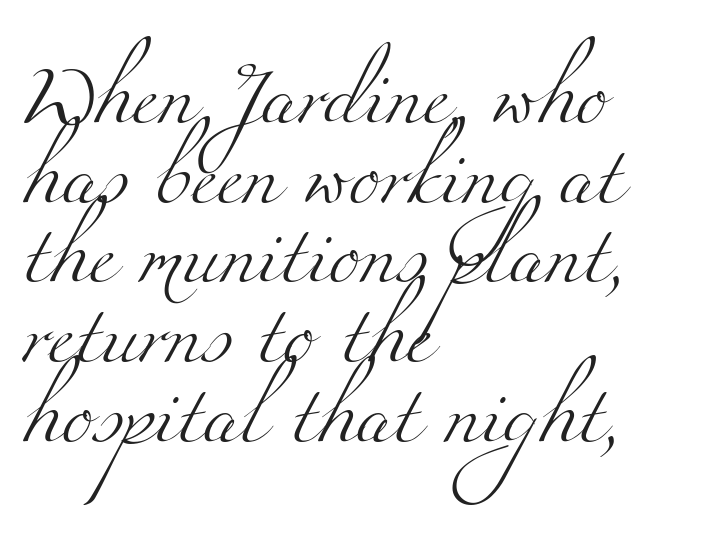
Q: Is the text bold? A: No.
Q: Is the text underlined? A: No.
Q: How is the paragraph aligned? A: Left-aligned.
Q: Is the spacing between letters normal or unusually wide? A: Normal.
Q: Is the spacing between lines tight, normal or loose? A: Normal.
Q: Width (condensed, normal, or wide)? A: Wide.
Q: Stroke contrast? A: Medium.
Q: x-height? A: Small.
Q: Monospaced? A: No.
